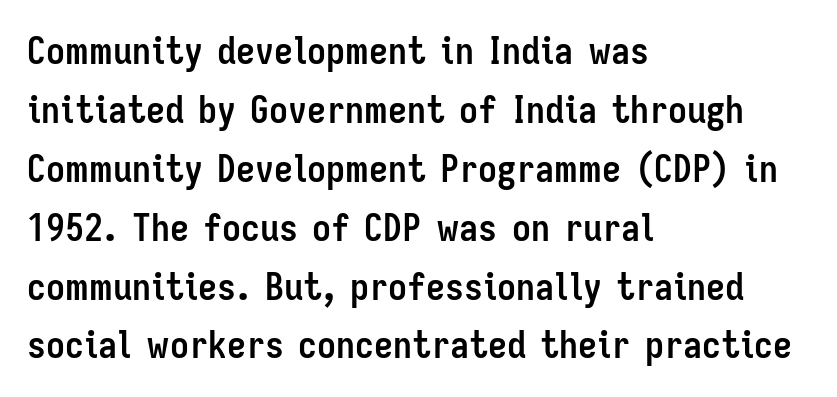
These lines carry a lot of weight — the face is fully bold. Tall strokes in this sample are plumb rather than angled. Normally led — the rows are evenly, conventionally spaced. The type is set solid horizontally, with unmodified tracking.
